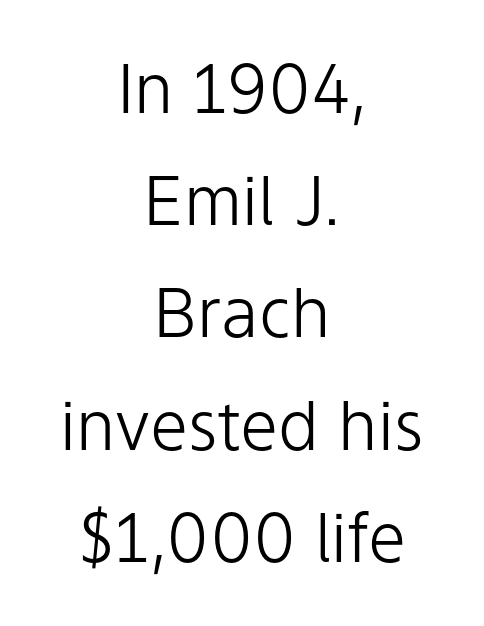
The image shows 68 px light sans-serif type, upright; set centered, normal line spacing (1.65x), normal letter spacing, not underlined; low stroke contrast and a medium x-height.
